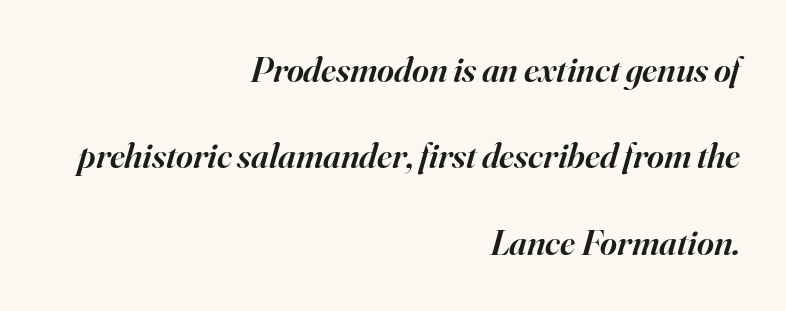
{"serif": "yes", "italic": "yes", "lean": "right", "slant_degrees": 16, "bold": "semi", "weight": "semibold", "width": "normal", "stroke_contrast": "high", "x_height": "small", "monospaced": "no", "underline": "no", "align": "right", "line_spacing": "loose", "line_spacing_ratio": 2.4, "letter_spacing": "normal", "letter_spacing_em": 0.0, "glyph_px": 36}
